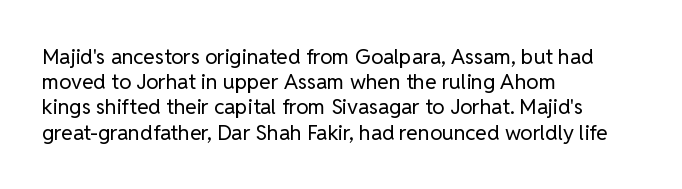
The image shows 21 px text type, upright; set left-aligned, line spacing 1.2x, normal letter spacing, not underlined.
